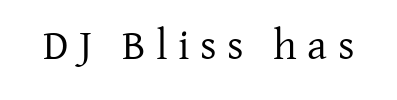
Q: Is the text bold? A: No.
Q: Is the text italic (slanted)? A: No, it is upright.
Q: Is the typeface a serif or a sans-serif typeface? A: Serif.
Q: Is the text underlined? A: No.
Q: Is the spacing between letters normal or unusually wide? A: Unusually wide.
Q: Width (condensed, normal, or wide)? A: Normal.
Q: Stroke contrast? A: Low.
Q: x-height? A: Medium.
Q: Monospaced? A: No.
